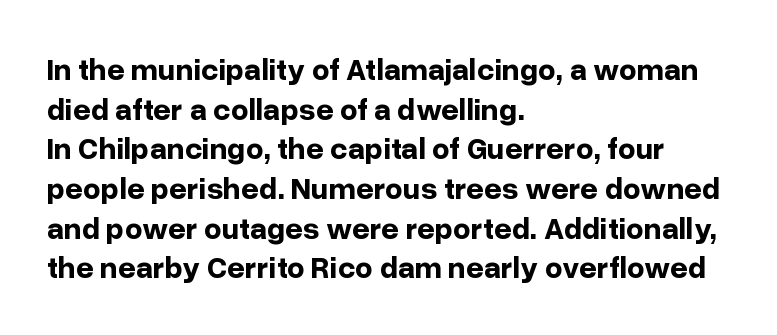
Typographically, this falls in the sans-serif category. Regular leading. Each letter keeps its own natural width here, so spacing adapts to shape. Descenders hang freely into open space. Summary of weight: heavy, a full bold. Quick note: not italic, upright.
